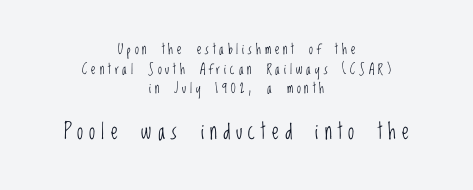
Q: Is the text bold? A: No.
Q: Is the text italic (slanted)? A: No, it is upright.
Q: Is the text underlined? A: No.
Q: How is the paragraph aligned? A: Centered.
Q: Is the spacing between letters normal or unusually wide? A: Unusually wide.
Q: Is the spacing between lines tight, normal or loose? A: Normal.
Q: Which block of text is set in a larger size, the first (top) or the second (bottom)? A: The second (bottom) one.
